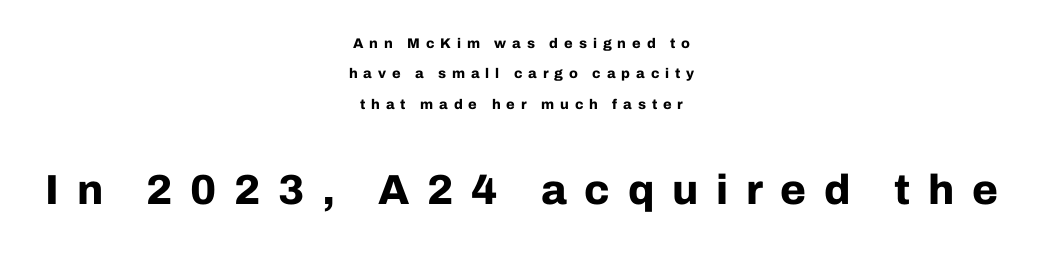
Type size steps up from the first block to the second. A great deal of white space separates one row of letters from the next. The tracking reads as deliberately expanded to a designer's eye. Think of a printed novel: that variable character pitch is what you see here. Short and long lines alike share a common midpoint.
